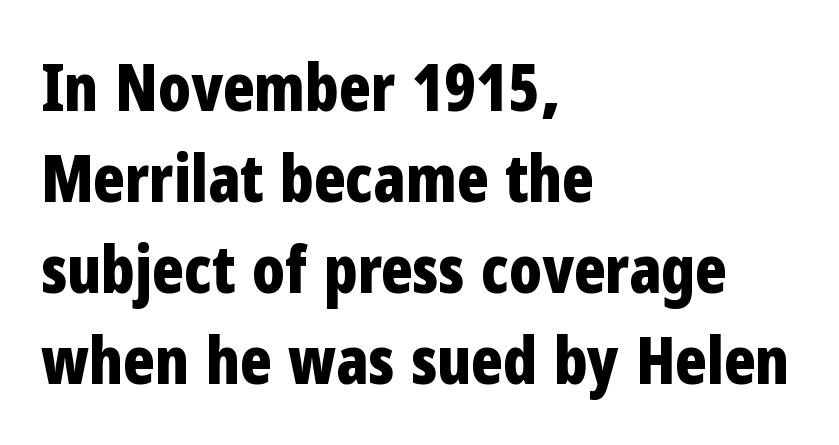
Q: Is the text bold? A: Yes.
Q: Is the text italic (slanted)? A: No, it is upright.
Q: Is the typeface a serif or a sans-serif typeface? A: Sans-serif.
Q: Is the text underlined? A: No.
Q: How is the paragraph aligned? A: Left-aligned.
Q: Is the spacing between letters normal or unusually wide? A: Normal.
Q: Is the spacing between lines tight, normal or loose? A: Normal.
Q: Width (condensed, normal, or wide)? A: Condensed.
Q: Stroke contrast? A: Low.
Q: x-height? A: Medium.
Q: Monospaced? A: No.
